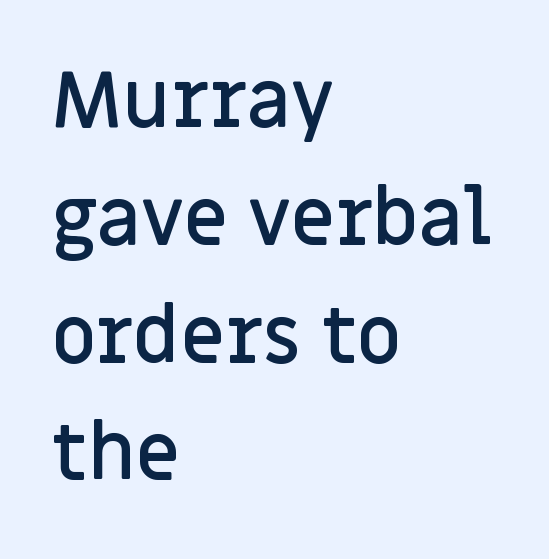
Q: Is the text bold? A: Semi-bold.
Q: Is the text italic (slanted)? A: No, it is upright.
Q: Is the typeface a serif or a sans-serif typeface? A: Sans-serif.
Q: Is the text underlined? A: No.
Q: How is the paragraph aligned? A: Left-aligned.
Q: Is the spacing between letters normal or unusually wide? A: Normal.
Q: Is the spacing between lines tight, normal or loose? A: Normal.
Q: Width (condensed, normal, or wide)? A: Normal.
Q: Stroke contrast? A: Low.
Q: x-height? A: Large.
Q: Monospaced? A: No.
